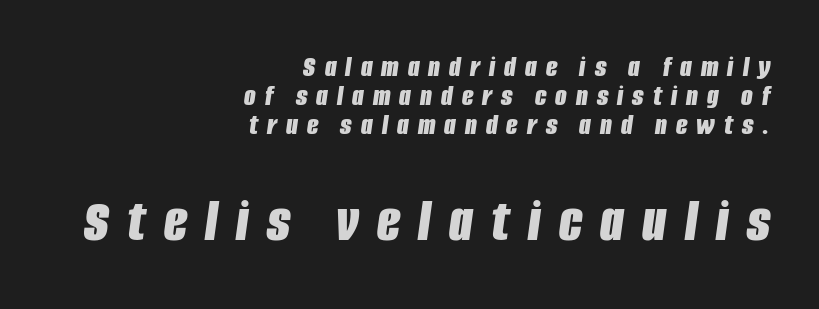
The baseline area is clear. These lines are set flush right with a ragged left edge. This sample uses an oblique cut, with every glyph tilted off the vertical. Typographic density is high because the face is bold. What stands out about the letter spacing? Its width — letters are far apart.
